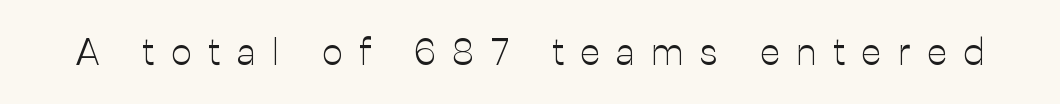
The rendering uses natural spacing where letterforms have individual widths. I'd call this a sans setting — the letters go barefoot. The letters are spread apart with noticeably loose tracking. Weight class: somewhere from thin through regular. Is there any slant? The stems are plumb. The specimen omits any rule beneath the text block's lines.
